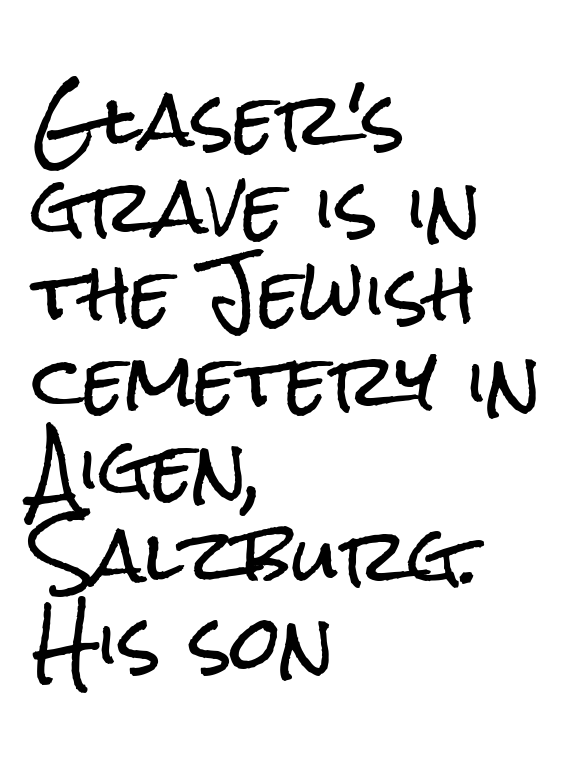
The image shows 72 px condensed sans-serif type, upright; set left-aligned, line spacing 1.21x, normal letter spacing, not underlined; low stroke contrast and a medium x-height.
